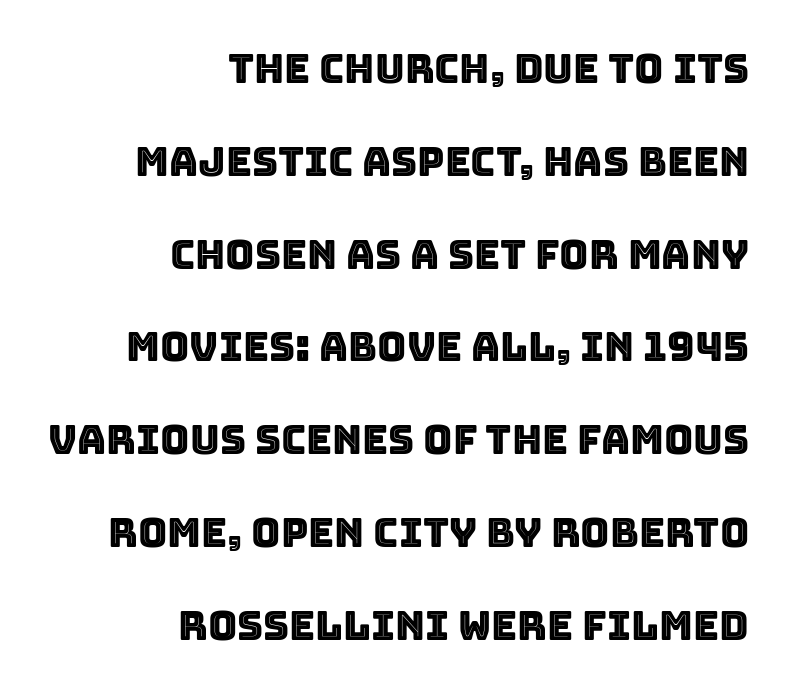
Q: Is the text italic (slanted)? A: No, it is upright.
Q: Is the text underlined? A: No.
Q: How is the paragraph aligned? A: Right-aligned.
Q: Is the spacing between letters normal or unusually wide? A: Normal.
Q: Is the spacing between lines tight, normal or loose? A: Loose.
Q: Width (condensed, normal, or wide)? A: Normal.
Q: x-height? A: Large.
Q: Monospaced? A: No.
